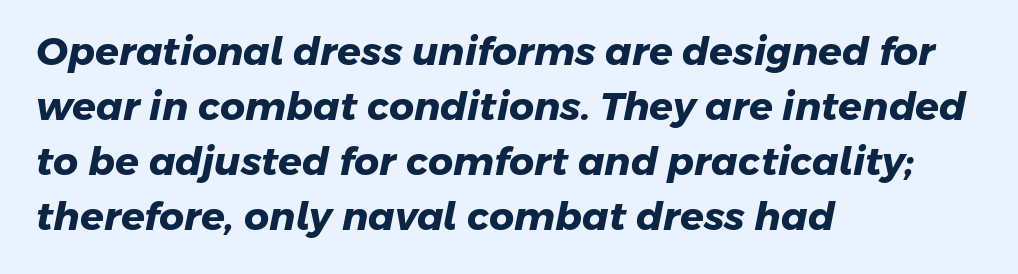
Q: Is the text bold? A: Yes.
Q: Is the typeface a serif or a sans-serif typeface? A: Sans-serif.
Q: Is the text underlined? A: No.
Q: How is the paragraph aligned? A: Left-aligned.
Q: Is the spacing between letters normal or unusually wide? A: Normal.
Q: Is the spacing between lines tight, normal or loose? A: Normal.
Q: Width (condensed, normal, or wide)? A: Normal.
Q: Stroke contrast? A: Low.
Q: x-height? A: Medium.
Q: Monospaced? A: No.
